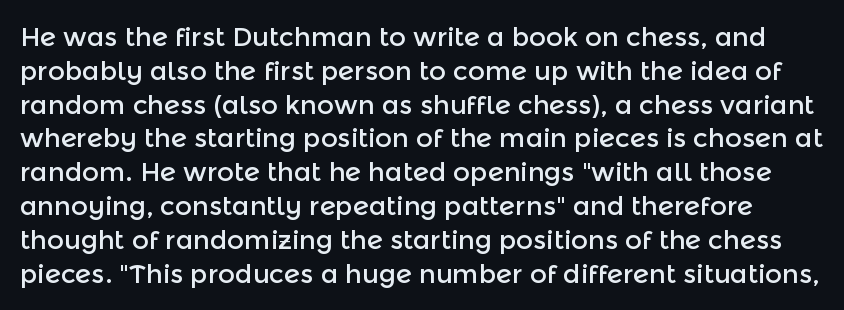
Q: Is the text italic (slanted)? A: No, it is upright.
Q: Is the text underlined? A: No.
Q: Is the spacing between letters normal or unusually wide? A: Normal.
Q: Is the spacing between lines tight, normal or loose? A: Normal.
